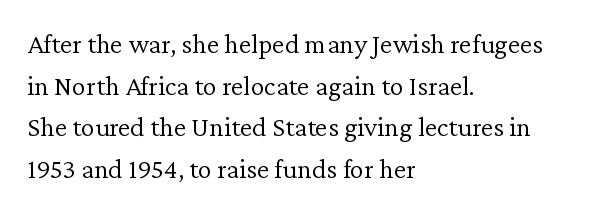
The image shows 28 px light serif type, upright; set left-aligned, normal line spacing (1.49x), normal letter spacing, not underlined; low stroke contrast and a medium x-height.
